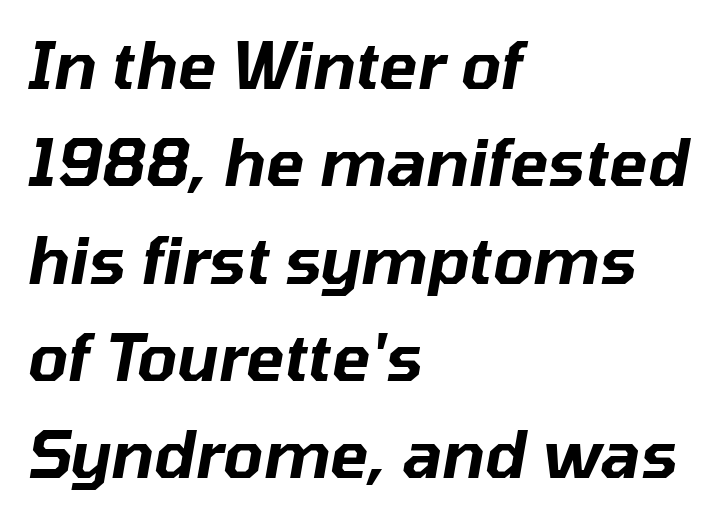
{"italic": "yes", "lean": "right", "slant_degrees": 10, "width": "normal", "stroke_contrast": "low", "x_height": "medium", "monospaced": "no", "underline": "no", "align": "left", "line_spacing": "normal", "line_spacing_ratio": 1.52, "letter_spacing": "normal", "letter_spacing_em": 0.0, "glyph_px": 64}
